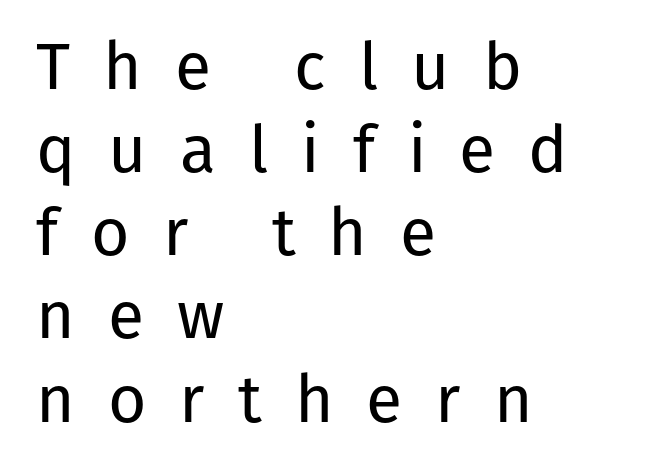
The lettering stays uniformly vertical, giving the passage a roman look. Left-aligned paragraph, ragged on the right. Character widths vary here, with narrow letters taking less room than wide ones. Letters rest on an invisible, unmarked baseline. Stroke terminals: plain, sans-serif. Weight: in the light-to-regular range.
